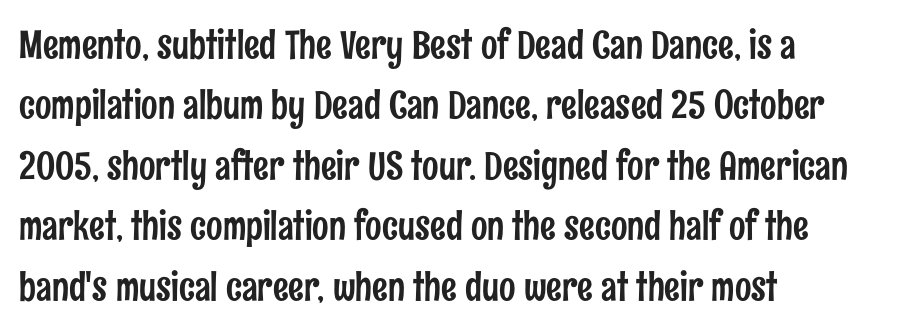
The image shows 39 px condensed sans-serif type, upright; set left-aligned, normal line spacing (1.55x), normal letter spacing, not underlined; low stroke contrast and a medium x-height.
